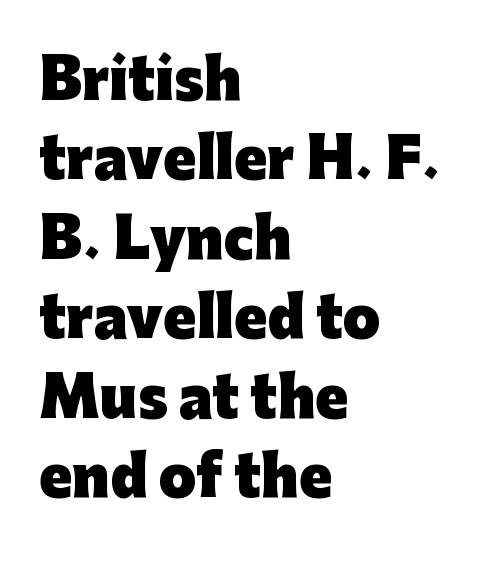
The image shows 54 px heavy sans-serif type, upright; set left-aligned, normal line spacing (1.47x), normal letter spacing, not underlined; low stroke contrast and a medium x-height.
